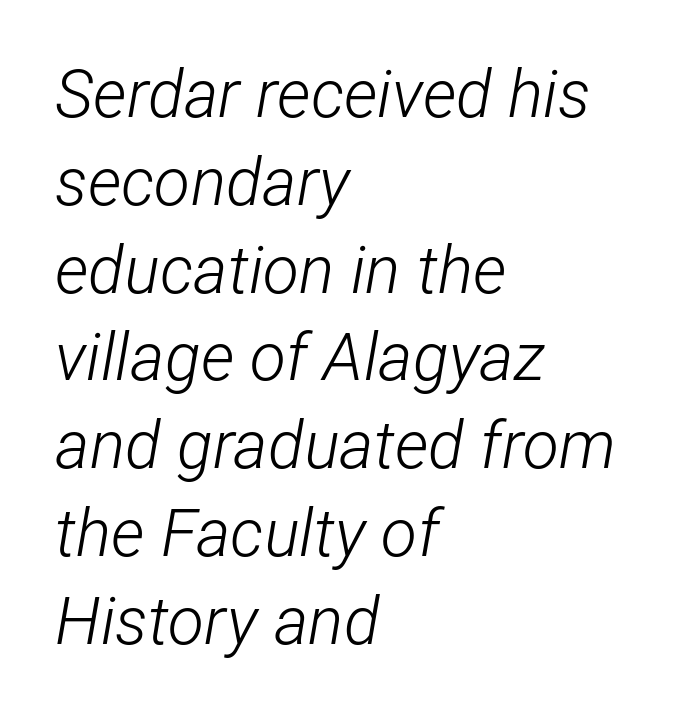
{"italic": "yes", "lean": "right", "slant_degrees": 12, "bold": "no", "weight": "light", "width": "condensed", "stroke_contrast": "low", "x_height": "medium", "monospaced": "no", "underline": "no", "align": "left", "line_spacing": "normal", "line_spacing_ratio": 1.33, "letter_spacing": "normal", "letter_spacing_em": 0.0, "glyph_px": 66}
